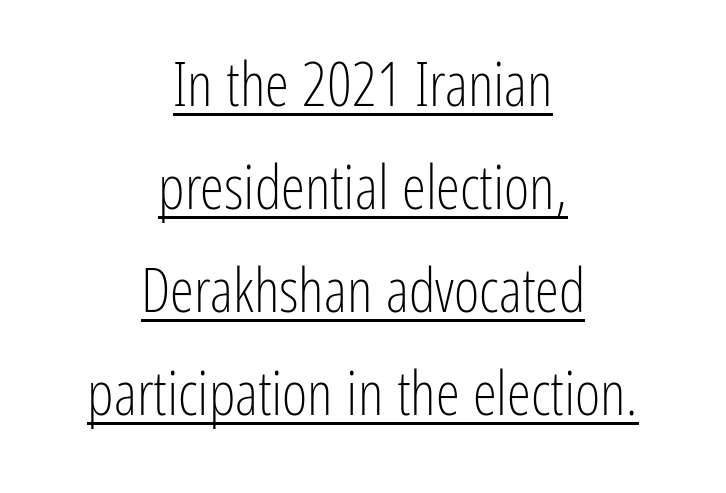
Q: Is the text bold? A: No.
Q: Is the text italic (slanted)? A: No, it is upright.
Q: Is the typeface a serif or a sans-serif typeface? A: Sans-serif.
Q: Is the text underlined? A: Yes.
Q: How is the paragraph aligned? A: Centered.
Q: Is the spacing between letters normal or unusually wide? A: Normal.
Q: Is the spacing between lines tight, normal or loose? A: Normal.
Q: Width (condensed, normal, or wide)? A: Condensed.
Q: Stroke contrast? A: Low.
Q: x-height? A: Medium.
Q: Monospaced? A: No.
